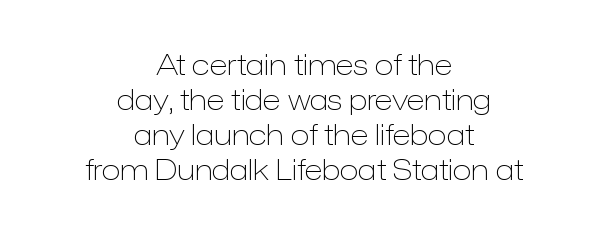
{"serif": "no", "italic": "no", "bold": "no", "weight": "light", "width": "normal", "stroke_contrast": "low", "x_height": "medium", "monospaced": "no", "underline": "no", "align": "center", "line_spacing": "normal", "line_spacing_ratio": 1.25, "letter_spacing": "normal", "letter_spacing_em": 0.0, "glyph_px": 28}
